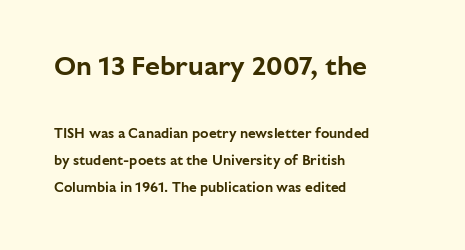
Look at the tracking — it's just the regular setting, nothing added. Is the block centered? No — it sits flush against the left margin. These lines stand farther apart than default settings would place them. Beneath every word, the page is bare. Vertical strokes here are truly vertical.
